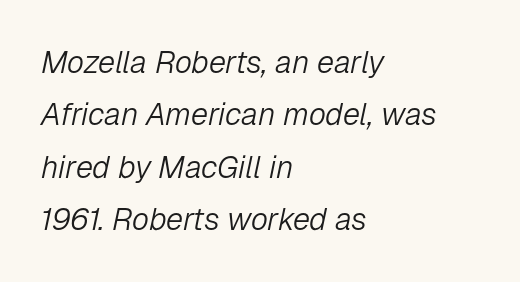
Character widths vary here, with narrow letters taking less room than wide ones. The lines sit at an ordinary, default distance from one another. Descenders hang freely into open space. Weight: not bold — regular or lighter.
